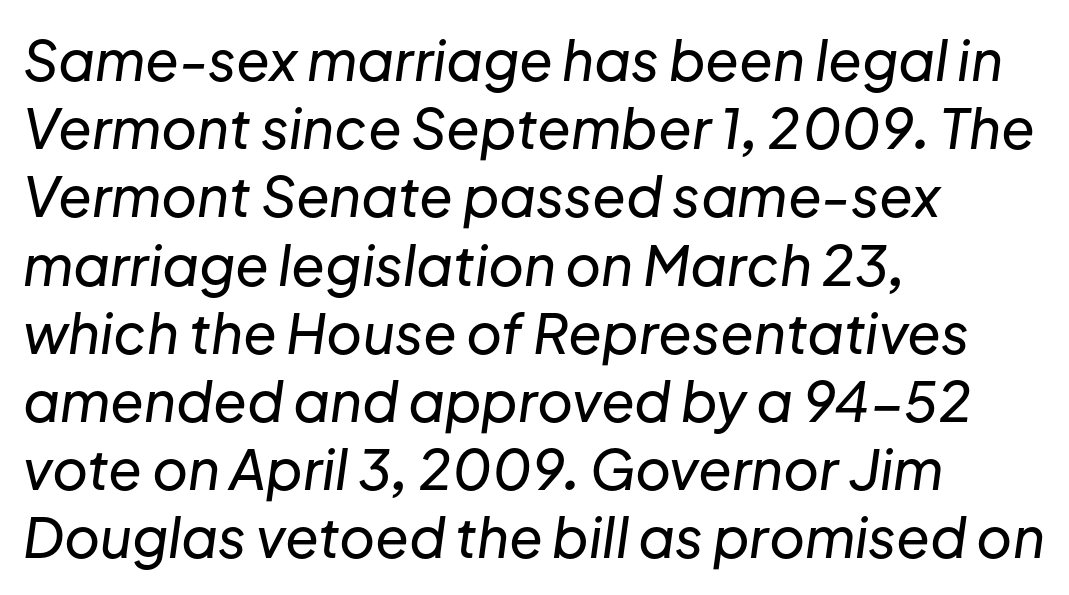
Q: Is the text italic (slanted)? A: Yes, it leans right by about 8 degrees.
Q: Is the text underlined? A: No.
Q: How is the paragraph aligned? A: Left-aligned.
Q: Is the spacing between letters normal or unusually wide? A: Normal.
Q: Width (condensed, normal, or wide)? A: Normal.
Q: Stroke contrast? A: Low.
Q: x-height? A: Medium.
Q: Monospaced? A: No.
